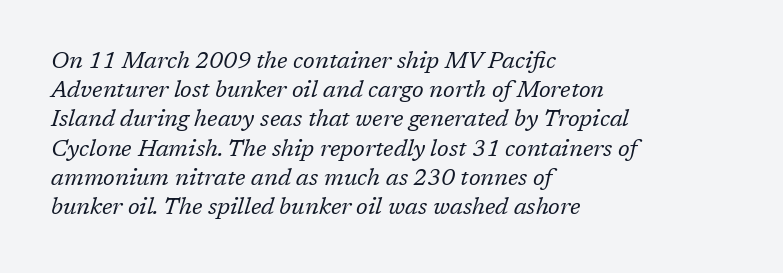
{"italic": "yes", "lean": "right", "slant_degrees": 17, "bold": "no", "underline": "no", "align": "left", "line_spacing": "normal", "line_spacing_ratio": 1.27, "letter_spacing": "normal", "letter_spacing_em": 0.0, "glyph_px": 23}
